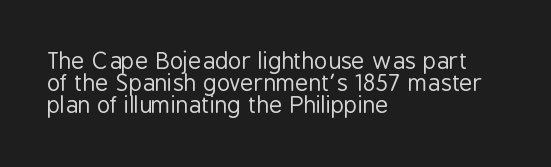
{"italic": "no", "bold": "no", "underline": "no", "align": "left", "line_spacing": "tight", "line_spacing_ratio": 0.95, "letter_spacing": "normal", "letter_spacing_em": 0.0, "glyph_px": 23}
